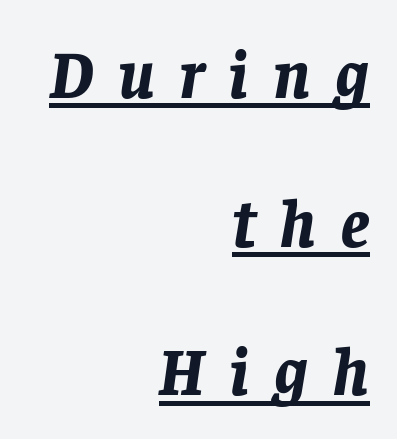
Q: Is the text bold? A: Yes.
Q: Is the text italic (slanted)? A: Yes, it leans right by about 8 degrees.
Q: Is the text underlined? A: Yes.
Q: How is the paragraph aligned? A: Right-aligned.
Q: Is the spacing between letters normal or unusually wide? A: Unusually wide.
Q: Is the spacing between lines tight, normal or loose? A: Loose.
Q: Width (condensed, normal, or wide)? A: Normal.
Q: Stroke contrast? A: Low.
Q: x-height? A: Large.
Q: Monospaced? A: No.
